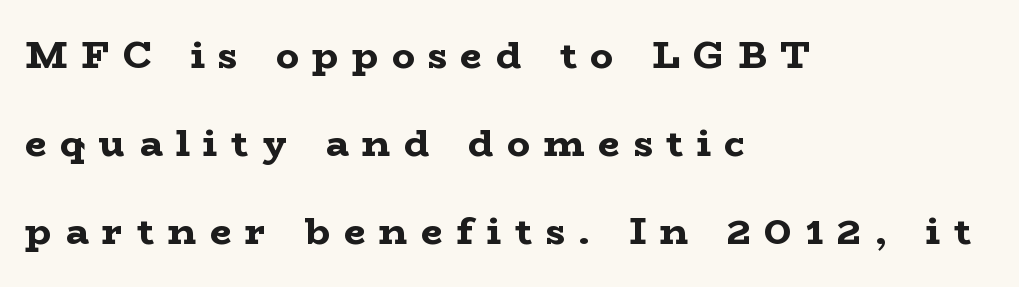
{"serif": "yes", "italic": "no", "bold": "yes", "weight": "bold", "width": "wide", "stroke_contrast": "low", "x_height": "medium", "monospaced": "no", "underline": "no", "align": "left", "line_spacing": "loose", "line_spacing_ratio": 2.32, "letter_spacing": "wide", "letter_spacing_em": 0.36, "glyph_px": 38}
